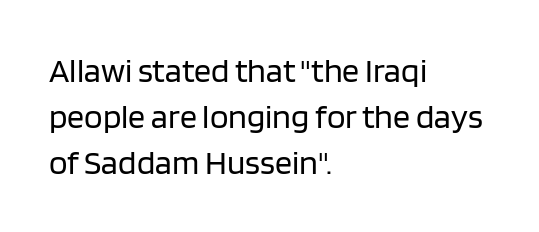
The image shows 34 px regular-weight sans-serif type, upright; set left-aligned, normal line spacing (1.35x), normal letter spacing, not underlined; low stroke contrast and a large x-height.
